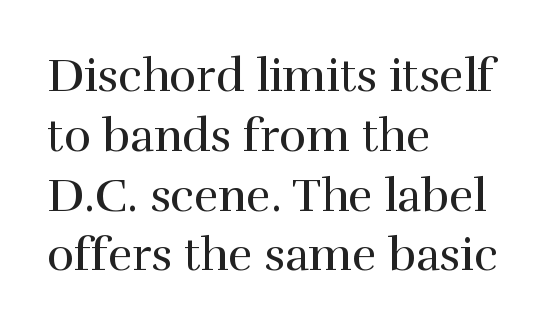
Q: Is the text bold? A: No.
Q: Is the text italic (slanted)? A: No, it is upright.
Q: Is the typeface a serif or a sans-serif typeface? A: Serif.
Q: Is the text underlined? A: No.
Q: How is the paragraph aligned? A: Left-aligned.
Q: Is the spacing between letters normal or unusually wide? A: Normal.
Q: Is the spacing between lines tight, normal or loose? A: Normal.
Q: Width (condensed, normal, or wide)? A: Normal.
Q: Stroke contrast? A: High.
Q: x-height? A: Medium.
Q: Monospaced? A: No.
